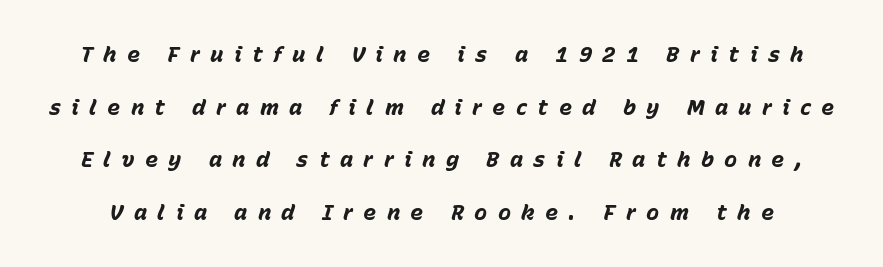
The image shows 22 px bold type, italic (leaning right); set loose line spacing (2.39x), unusually wide letter spacing (+0.47 em), not underlined.
